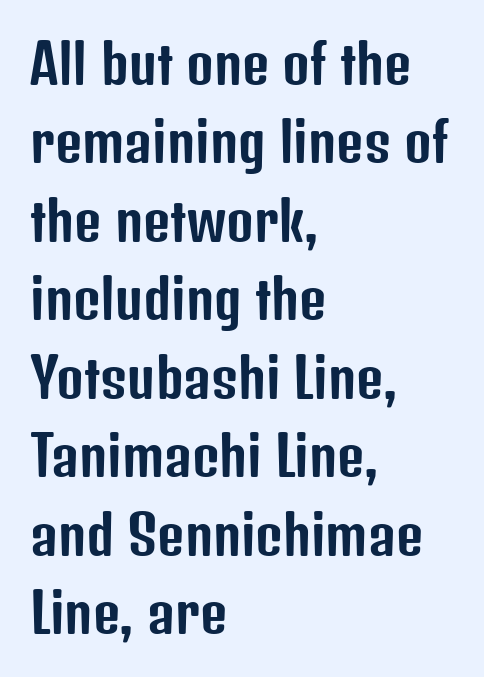
Here the designer chose a conventional face with non-uniform glyph widths. You can tell from the bare stems that sans-serif type was used. The setting favours the left margin, as ordinary paragraphs usually do. The letterforms sit shoulder to shoulder at normal distance. A typesetter would call this leading conventional body-copy spacing.
